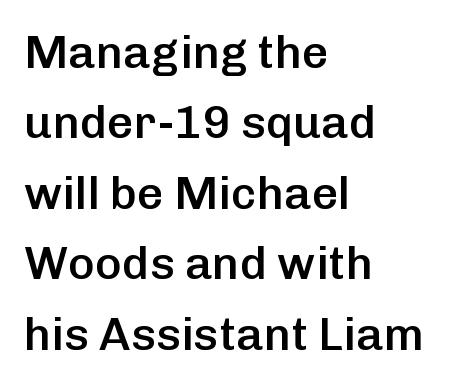
The image shows 46 px semibold sans-serif type, upright; set left-aligned, normal line spacing (1.53x), normal letter spacing, not underlined; low stroke contrast and a medium x-height.
